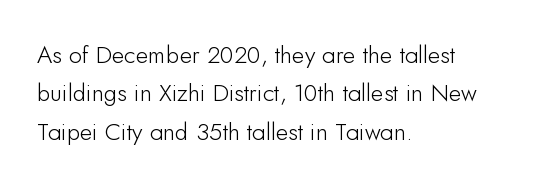
How would I describe the line gaps? Plain and ordinary. Teacher's note: observe the even left margin — that is flush-left alignment. Decoration check: the copy has no underline. Characters follow at the spacing the type designer built in. Is there any slant? The stems are plumb.
